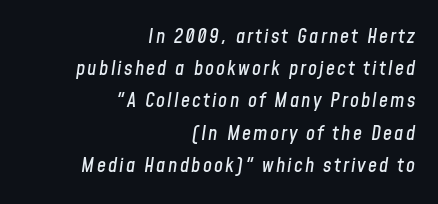
{"italic": "yes", "lean": "right", "slant_degrees": 8, "underline": "no", "align": "right", "line_spacing": "normal", "line_spacing_ratio": 1.61, "glyph_px": 20}
